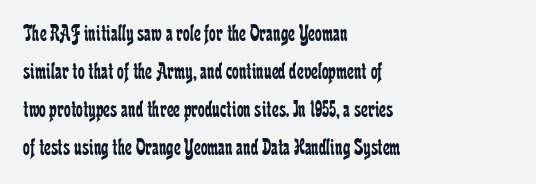
{"italic": "no", "bold": "no", "underline": "no", "align": "left", "line_spacing": "normal", "line_spacing_ratio": 1.58, "letter_spacing": "normal", "letter_spacing_em": 0.0, "glyph_px": 24}
